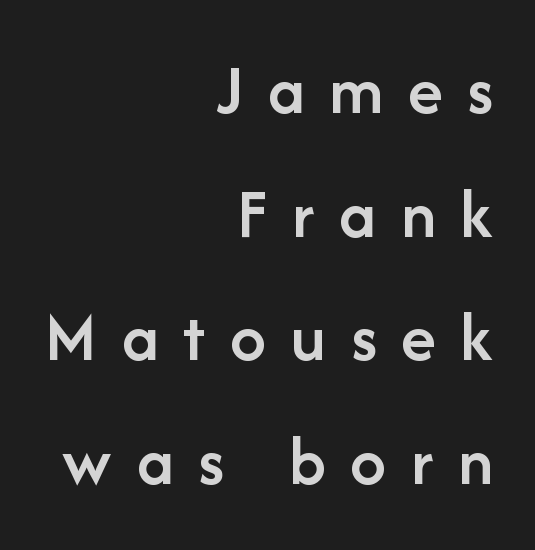
Q: Is the text bold? A: Semi-bold.
Q: Is the text italic (slanted)? A: No, it is upright.
Q: Is the typeface a serif or a sans-serif typeface? A: Sans-serif.
Q: Is the text underlined? A: No.
Q: How is the paragraph aligned? A: Right-aligned.
Q: Is the spacing between letters normal or unusually wide? A: Unusually wide.
Q: Width (condensed, normal, or wide)? A: Normal.
Q: Stroke contrast? A: Low.
Q: x-height? A: Medium.
Q: Monospaced? A: No.
